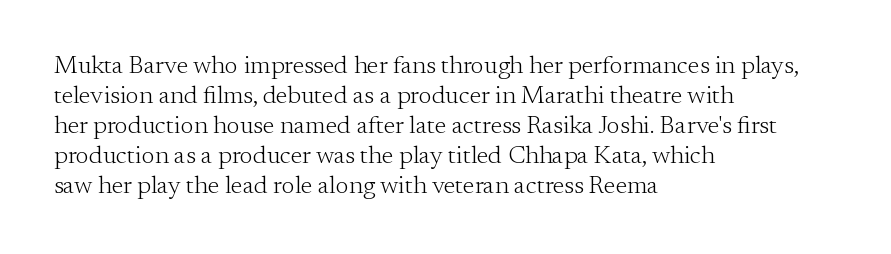
Q: Is the text bold? A: No.
Q: Is the text italic (slanted)? A: No, it is upright.
Q: Is the text underlined? A: No.
Q: How is the paragraph aligned? A: Left-aligned.
Q: Is the spacing between letters normal or unusually wide? A: Normal.
